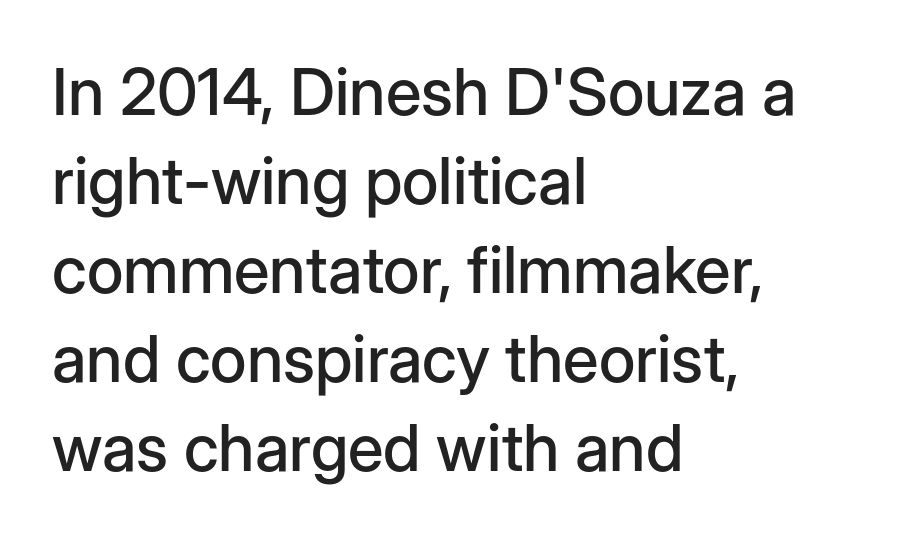
The image shows 65 px sans-serif type, upright; set left-aligned, normal line spacing (1.37x), normal letter spacing, not underlined; low stroke contrast and a medium x-height.
